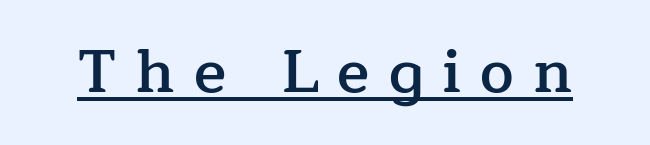
Old-style or modern, the face here clearly has serifs. Italic: no, the glyphs are upright roman. Note the varied advance widths — an 'i' is clearly narrower than an 'm'. Weight check: semibold — heavier than regular, not quite bold.
